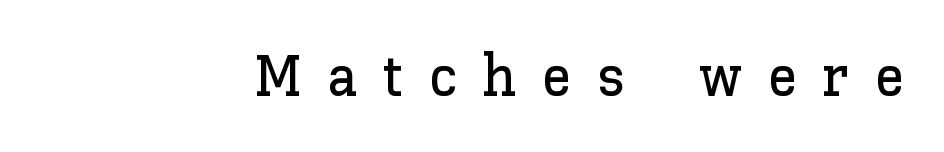
The image shows 59 px text type, upright; set unusually wide letter spacing (+0.44 em), not underlined; low stroke contrast and a medium x-height.
